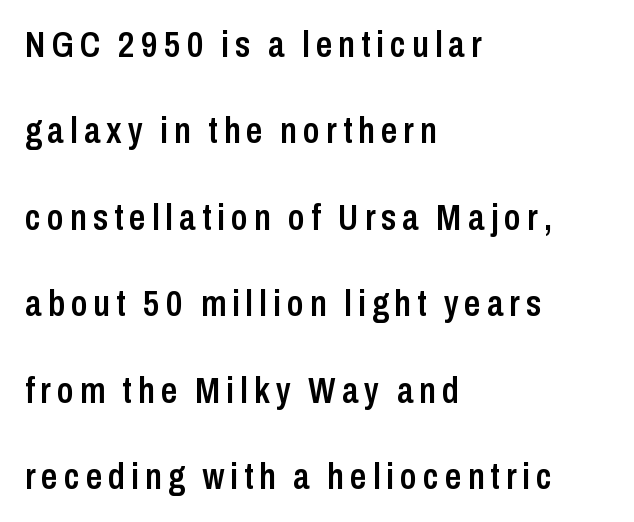
If you drew a ruler down the left edge, every line would touch it. These lines stand farther apart than default settings would place them. Plain, unruled lines of type. Notice how the stems are strictly vertical — no italics here. Unlike a traditional serif, this face leaves its strokes unadorned. The rendering uses a semibold face; strokes are thickened but not to full bold.
